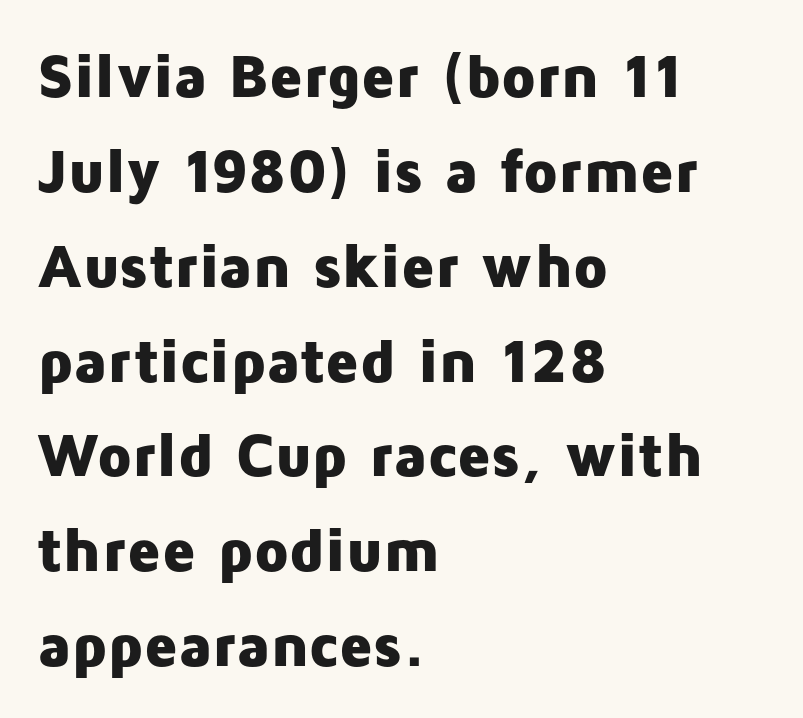
The passage shown stacks its lines at a standard gap. Is the block centered? No — it sits flush against the left margin. Posture: upright roman. Its strokes are broad and dark, the hallmark of bold type. Typographically, this falls in the sans-serif category. Letter spacing: default.
